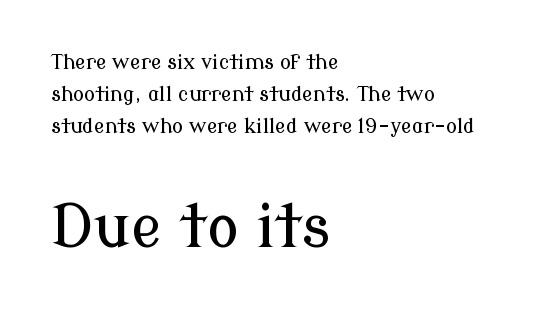
The image shows 59 px serif type, upright; set left-aligned, normal line spacing (1.6x), normal letter spacing, not underlined; the second (bottom) block is 2.95x larger; low stroke contrast and a medium x-height.
